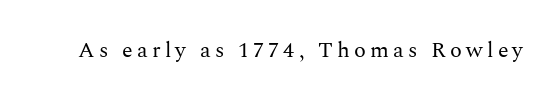
{"italic": "no", "bold": "no", "underline": "no", "glyph_px": 22}
